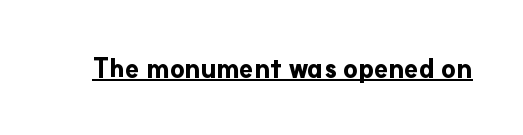
No extra tracking has been applied to these lines. Glance below the letters and you will spot a drawn line. Quick note: not italic, upright. The letters are bold, with thick, heavy strokes.
